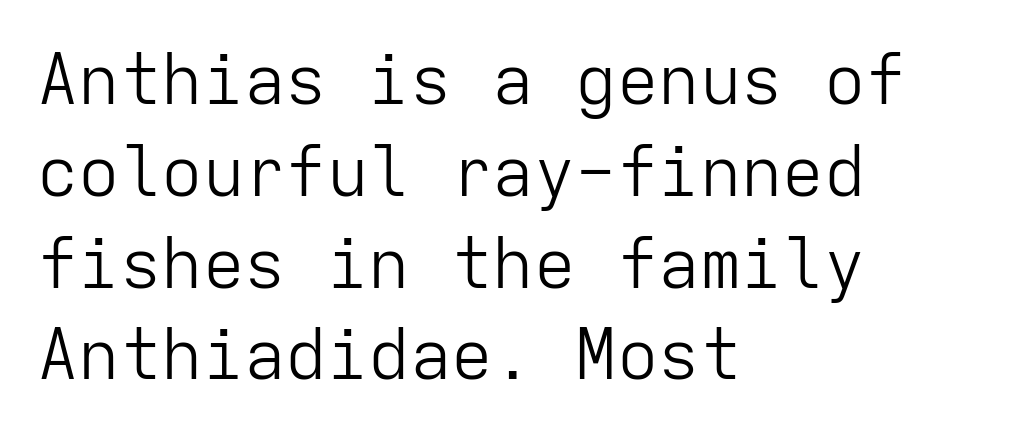
Q: Is the text bold? A: No.
Q: Is the text italic (slanted)? A: No, it is upright.
Q: Is the typeface a serif or a sans-serif typeface? A: Sans-serif.
Q: Is the text underlined? A: No.
Q: How is the paragraph aligned? A: Left-aligned.
Q: Is the spacing between letters normal or unusually wide? A: Normal.
Q: Is the spacing between lines tight, normal or loose? A: Normal.
Q: Width (condensed, normal, or wide)? A: Normal.
Q: Stroke contrast? A: Low.
Q: x-height? A: Medium.
Q: Monospaced? A: Yes.
